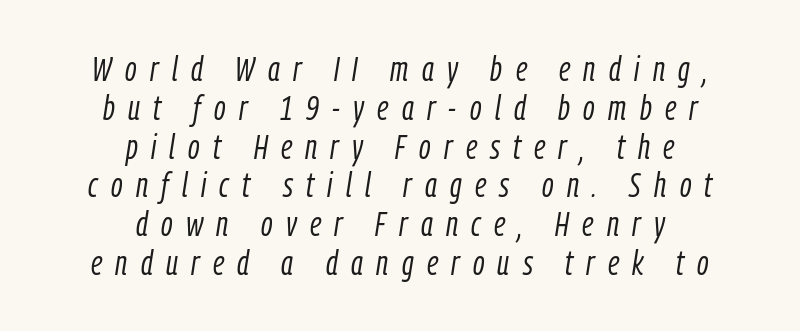
Q: Is the text bold? A: No.
Q: Is the text italic (slanted)? A: Yes, it leans right by about 9 degrees.
Q: Is the text underlined? A: No.
Q: How is the paragraph aligned? A: Centered.
Q: Is the spacing between letters normal or unusually wide? A: Unusually wide.
Q: Is the spacing between lines tight, normal or loose? A: Tight.
Q: Width (condensed, normal, or wide)? A: Condensed.
Q: Stroke contrast? A: Low.
Q: x-height? A: Medium.
Q: Monospaced? A: No.
